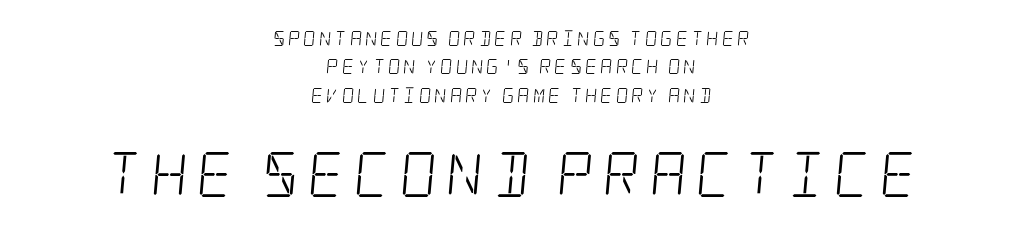
Q: Is the text bold? A: No.
Q: Is the typeface a serif or a sans-serif typeface? A: Serif.
Q: Is the text underlined? A: No.
Q: How is the paragraph aligned? A: Centered.
Q: Is the spacing between letters normal or unusually wide? A: Unusually wide.
Q: Is the spacing between lines tight, normal or loose? A: Loose.
Q: Which block of text is set in a larger size, the first (top) or the second (bottom)? A: The second (bottom) one.
Q: Width (condensed, normal, or wide)? A: Condensed.
Q: Stroke contrast? A: Low.
Q: x-height? A: Large.
